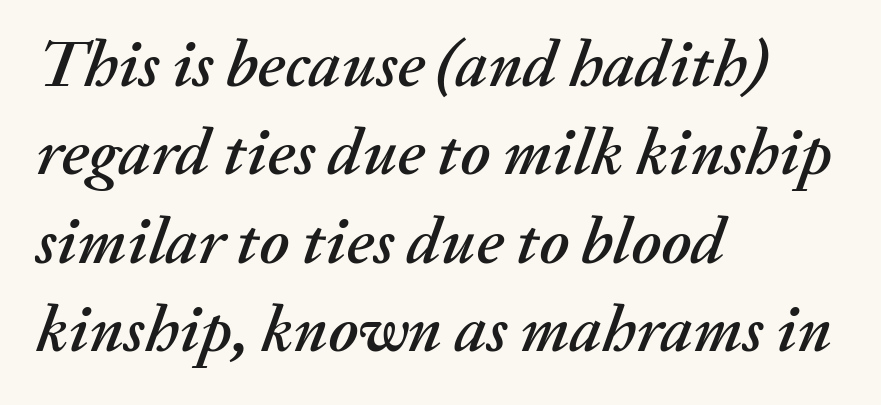
Each line starts at the same left margin while the right side varies. Honestly, there is no underline to notice here at all. The rows are spaced the way most documents space them. Observe the lean: these are italic letterforms. Inter-character spacing is left at the font's built-in metrics. Think of a printed novel: that variable character pitch is what you see here.
